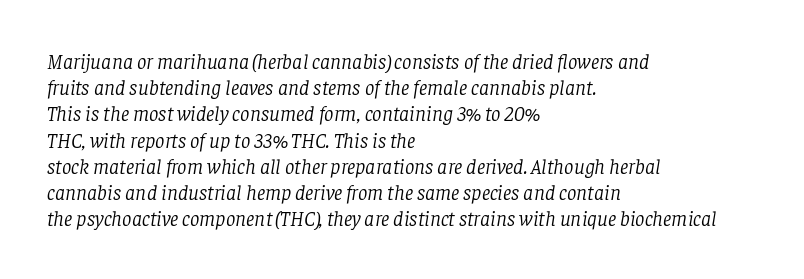
Q: Is the text bold? A: No.
Q: Is the text italic (slanted)? A: Yes, it leans right by about 8 degrees.
Q: Is the text underlined? A: No.
Q: How is the paragraph aligned? A: Left-aligned.
Q: Is the spacing between letters normal or unusually wide? A: Normal.
Q: Is the spacing between lines tight, normal or loose? A: Normal.
